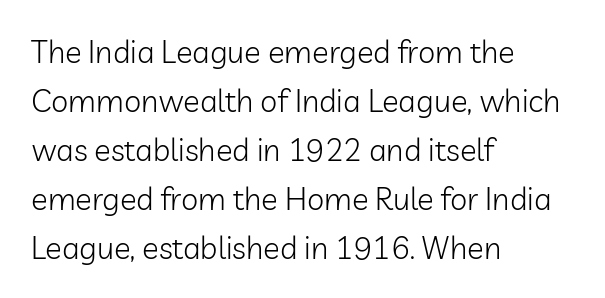
Q: Is the text bold? A: No.
Q: Is the text italic (slanted)? A: No, it is upright.
Q: Is the typeface a serif or a sans-serif typeface? A: Sans-serif.
Q: Is the text underlined? A: No.
Q: How is the paragraph aligned? A: Left-aligned.
Q: Is the spacing between letters normal or unusually wide? A: Normal.
Q: Is the spacing between lines tight, normal or loose? A: Normal.
Q: Width (condensed, normal, or wide)? A: Normal.
Q: Stroke contrast? A: Low.
Q: x-height? A: Medium.
Q: Monospaced? A: No.
